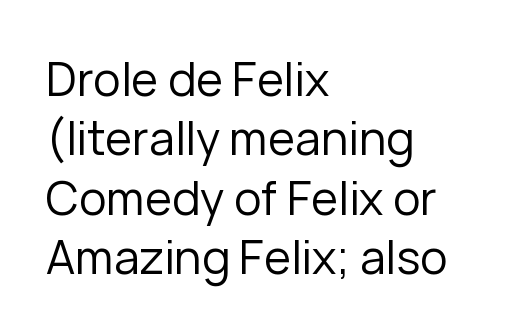
{"serif": "no", "italic": "no", "bold": "no", "weight": "regular", "width": "normal", "stroke_contrast": "low", "x_height": "medium", "monospaced": "no", "underline": "no", "align": "left", "line_spacing": "normal", "line_spacing_ratio": 1.29, "letter_spacing": "normal", "letter_spacing_em": 0.0, "glyph_px": 46}
